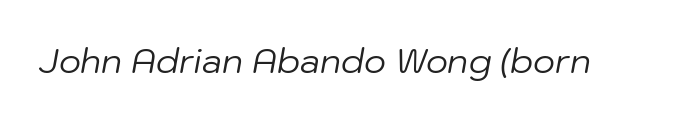
Counters stay open thanks to moderate or lighter strokes. Students, note that the glyphs here touch the page at normal intervals. The string is rendered with underlining switched off. You can tell it's italic because the verticals aren't actually vertical. These lines are rendered in a variable-pitch font.
